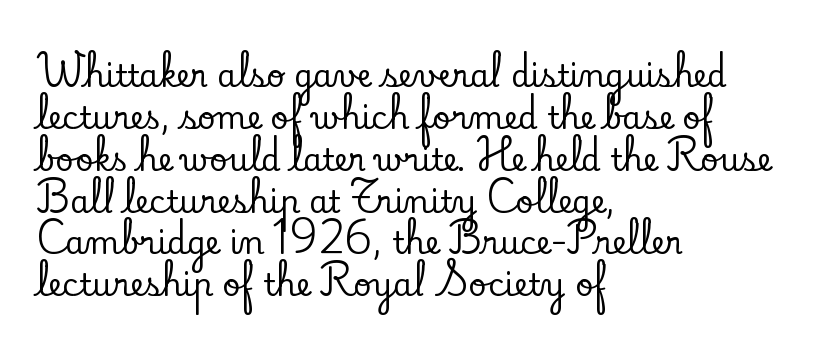
Q: Is the text italic (slanted)? A: No, it is upright.
Q: Is the typeface a serif or a sans-serif typeface? A: Serif.
Q: Is the text underlined? A: No.
Q: How is the paragraph aligned? A: Left-aligned.
Q: Is the spacing between letters normal or unusually wide? A: Normal.
Q: Is the spacing between lines tight, normal or loose? A: Normal.
Q: Width (condensed, normal, or wide)? A: Normal.
Q: Stroke contrast? A: Low.
Q: x-height? A: Small.
Q: Monospaced? A: No.
